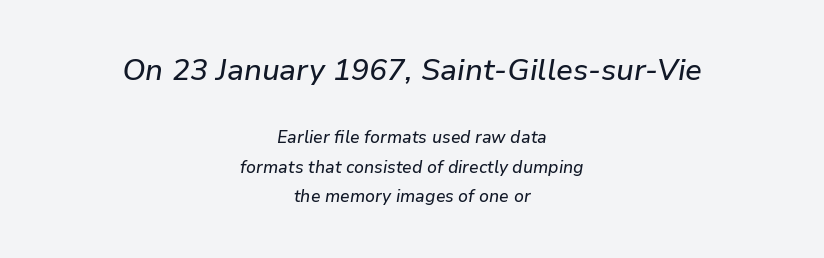
{"italic": "yes", "lean": "right", "slant_degrees": 9, "width": "normal", "stroke_contrast": "low", "x_height": "medium", "monospaced": "no", "underline": "no", "align": "center", "line_spacing_ratio": 1.74, "letter_spacing": "normal", "letter_spacing_em": 0.0, "larger_block": "first", "size_ratio": 1.76, "glyph_px": 30}
